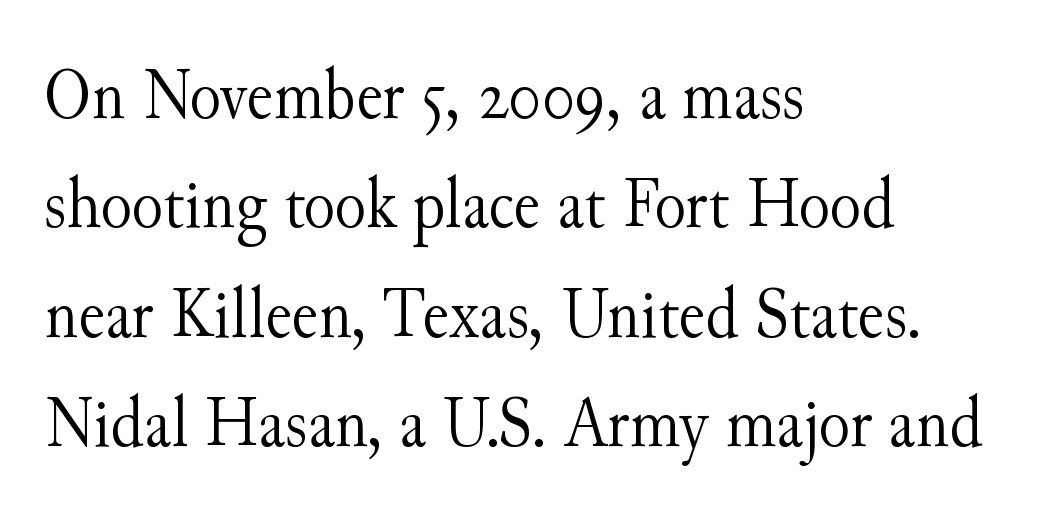
Q: Is the text bold? A: No.
Q: Is the text italic (slanted)? A: No, it is upright.
Q: Is the typeface a serif or a sans-serif typeface? A: Serif.
Q: Is the text underlined? A: No.
Q: How is the paragraph aligned? A: Left-aligned.
Q: Is the spacing between letters normal or unusually wide? A: Normal.
Q: Is the spacing between lines tight, normal or loose? A: Normal.
Q: Width (condensed, normal, or wide)? A: Normal.
Q: Stroke contrast? A: Medium.
Q: x-height? A: Small.
Q: Monospaced? A: No.
